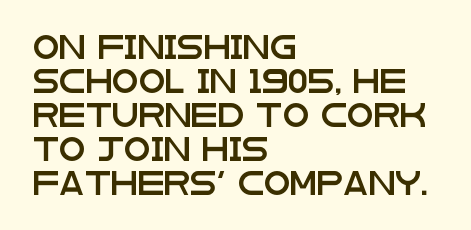
The image shows 24 px text type, upright; set left-aligned, normal line spacing (1.42x), normal letter spacing, not underlined.
